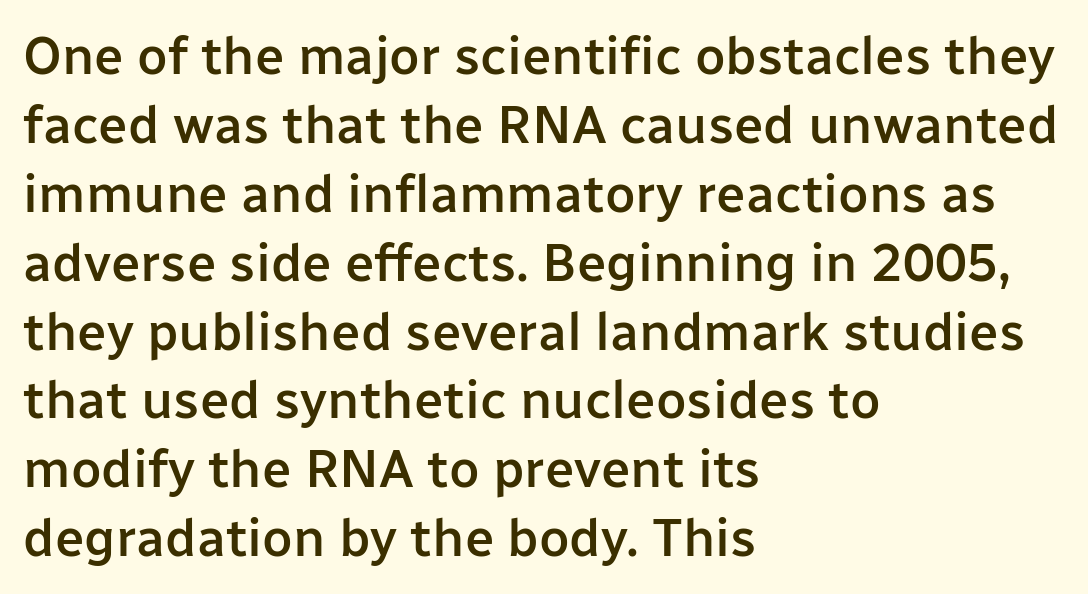
The axis of the letterforms is exactly vertical. The characters look somewhat weighty, a semibold short of true bold. Each letter keeps its own natural width here, so spacing adapts to shape. Stroke terminals: plain, sans-serif. The letterforms sit shoulder to shoulder at normal distance. These lines sit exactly where default settings would place them.
